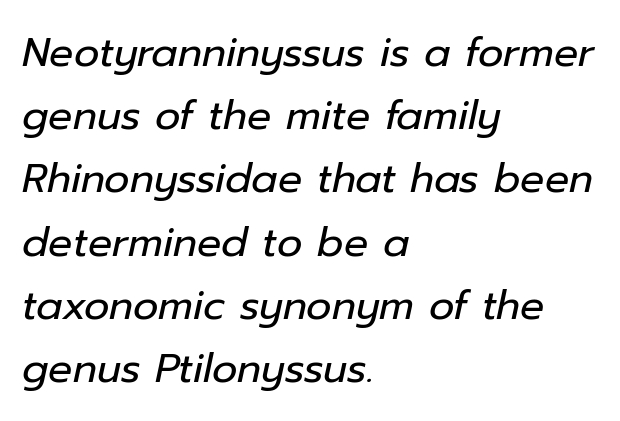
The image shows 40 px regular-weight type, italic (leaning right); set left-aligned, normal line spacing (1.58x), normal letter spacing, not underlined; low stroke contrast and a medium x-height.
